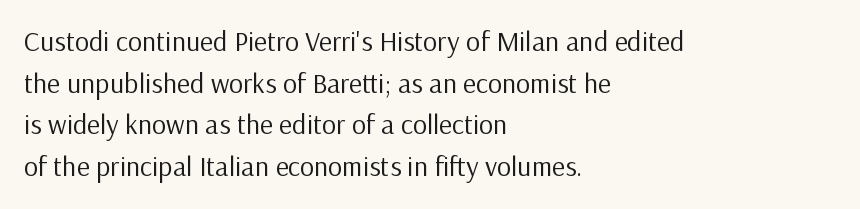
The image shows 28 px regular-weight sans-serif type, upright; set left-aligned, normal line spacing (1.49x), normal letter spacing, not underlined; low stroke contrast and a medium x-height.
